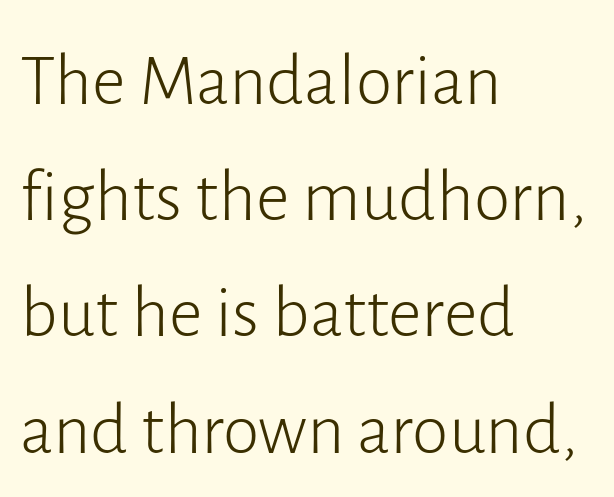
The image shows 74 px light sans-serif type, upright; set left-aligned, normal line spacing (1.57x), normal letter spacing, not underlined; low stroke contrast and a medium x-height.
